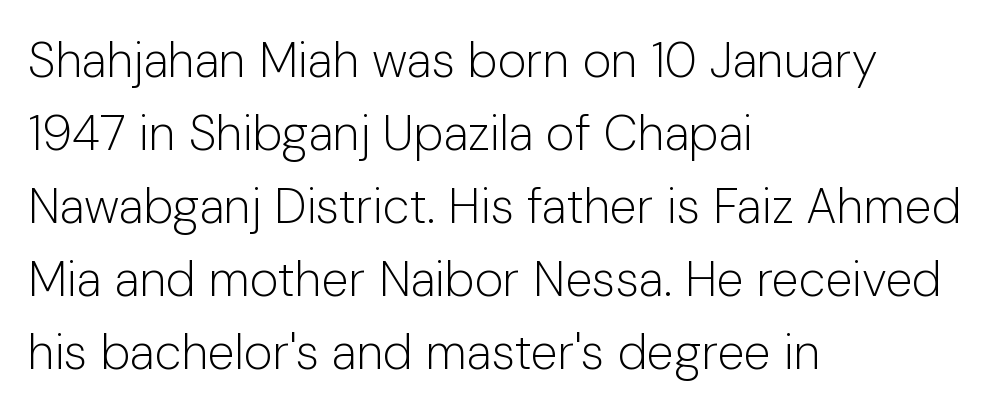
{"serif": "no", "italic": "no", "bold": "no", "weight": "light", "width": "normal", "stroke_contrast": "low", "x_height": "medium", "monospaced": "no", "underline": "no", "align": "left", "line_spacing": "normal", "line_spacing_ratio": 1.49, "letter_spacing": "normal", "letter_spacing_em": 0.0, "glyph_px": 49}
